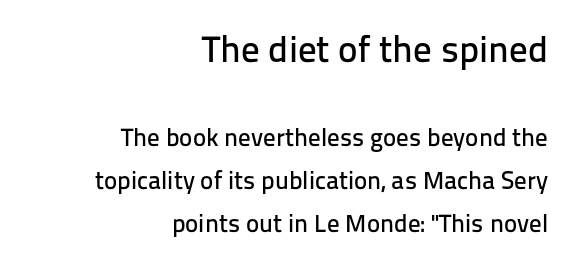
The image shows 37 px sans-serif type, upright; set right-aligned, line spacing 1.72x, normal letter spacing, not underlined; the first (top) block is 1.48x larger; low stroke contrast and a medium x-height.
